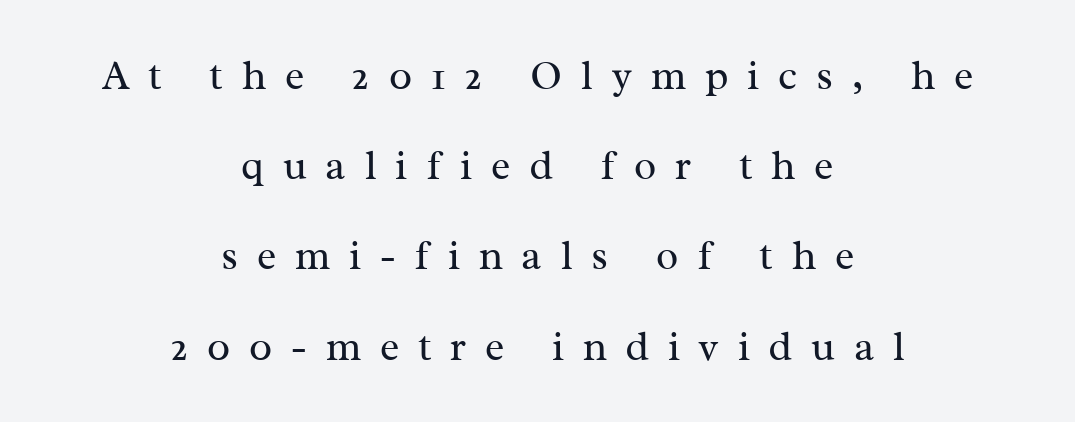
The image shows 41 px regular-weight serif type, upright; set centered, loose line spacing (2.2x), unusually wide letter spacing (+0.46 em), not underlined; medium stroke contrast and a medium x-height.
